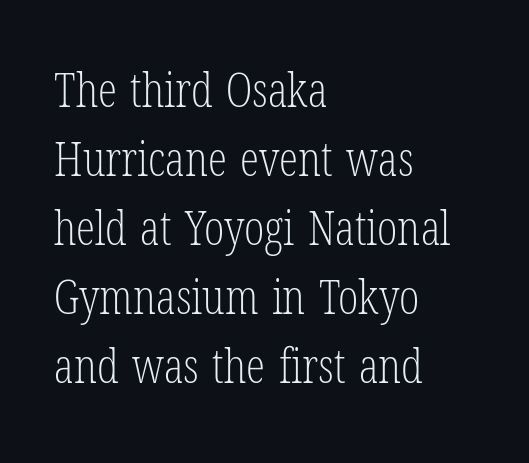
The image shows 48 px light, condensed serif type, upright; set left-aligned, normal line spacing (1.44x), normal letter spacing, not underlined; low stroke contrast and a medium x-height.
